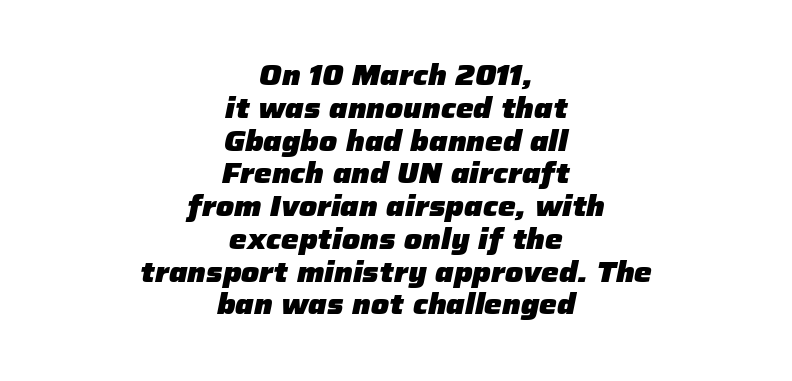
Q: Is the text bold? A: Yes.
Q: Is the text italic (slanted)? A: Yes, it leans right by about 12 degrees.
Q: Is the text underlined? A: No.
Q: How is the paragraph aligned? A: Centered.
Q: Is the spacing between letters normal or unusually wide? A: Normal.
Q: Width (condensed, normal, or wide)? A: Normal.
Q: Stroke contrast? A: Low.
Q: x-height? A: Medium.
Q: Monospaced? A: No.
